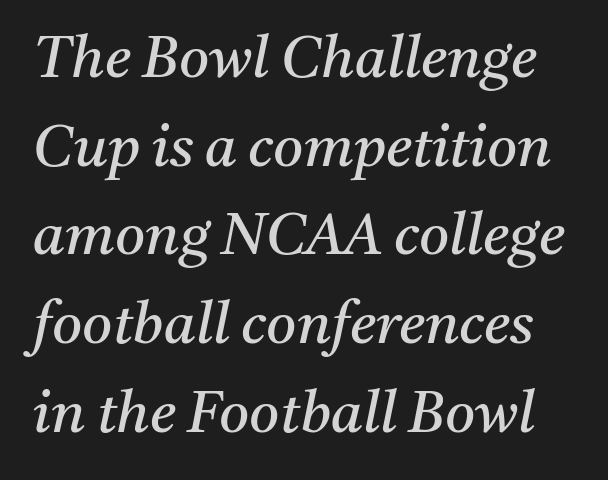
{"serif": "yes", "italic": "yes", "lean": "right", "slant_degrees": 11, "bold": "no", "weight": "regular", "width": "normal", "stroke_contrast": "medium", "x_height": "medium", "monospaced": "no", "underline": "no", "line_spacing": "normal", "line_spacing_ratio": 1.53, "letter_spacing": "normal", "letter_spacing_em": 0.0, "glyph_px": 58}
